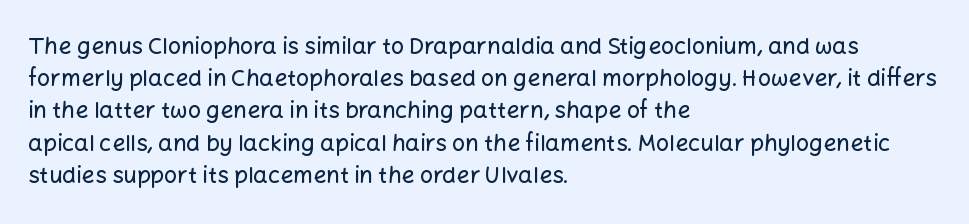
Q: Is the text italic (slanted)? A: No, it is upright.
Q: Is the text underlined? A: No.
Q: How is the paragraph aligned? A: Left-aligned.
Q: Is the spacing between letters normal or unusually wide? A: Normal.
Q: Is the spacing between lines tight, normal or loose? A: Normal.
